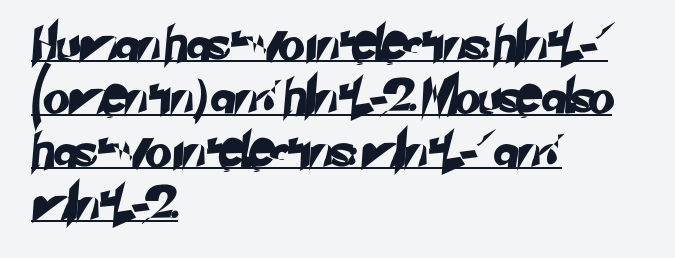
{"serif": "no", "width": "normal", "stroke_contrast": "low", "x_height": "small", "monospaced": "no", "underline": "yes", "align": "left", "line_spacing": "normal", "line_spacing_ratio": 1.57, "letter_spacing": "normal", "letter_spacing_em": 0.0, "glyph_px": 34}
